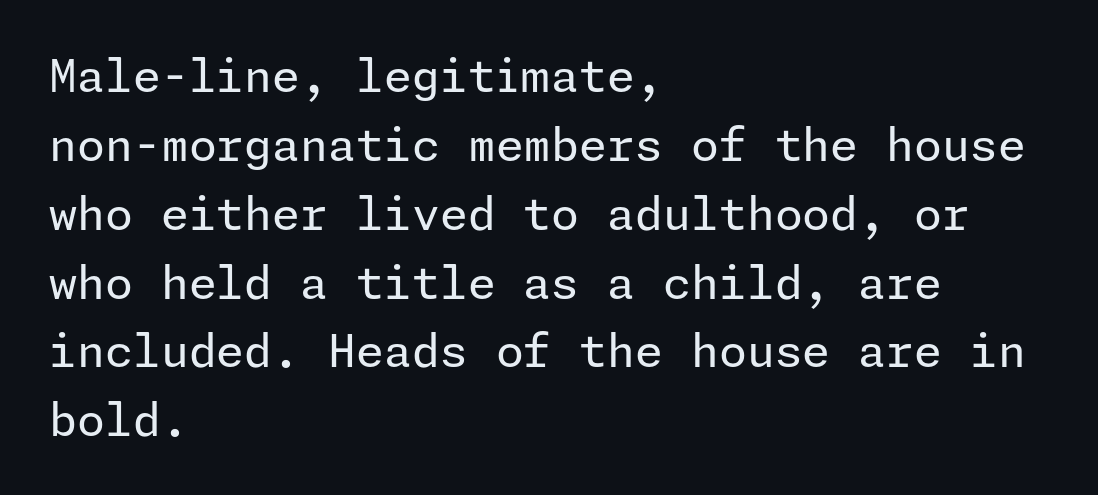
Each row of text sits above clean, open space. The lines in this sample share a left origin and differ only in where they stop. The designer left line spacing at the default. A light-to-regular cut is what we see here.
